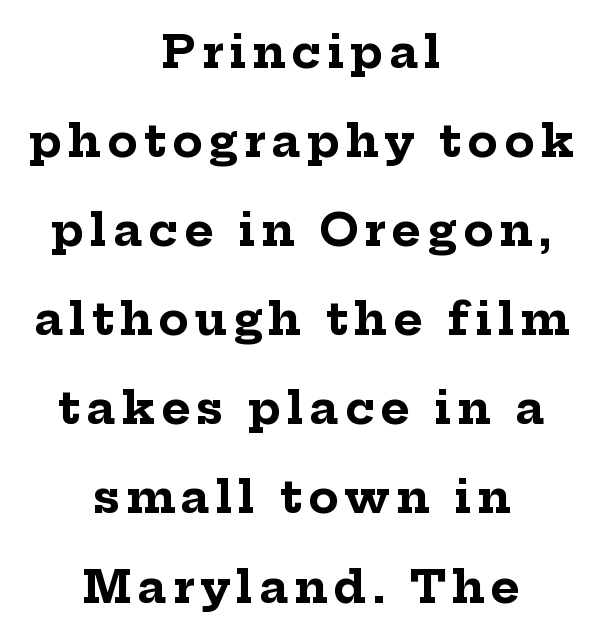
Q: Is the text bold? A: Yes.
Q: Is the text italic (slanted)? A: No, it is upright.
Q: Is the typeface a serif or a sans-serif typeface? A: Serif.
Q: Is the text underlined? A: No.
Q: How is the paragraph aligned? A: Centered.
Q: Is the spacing between lines tight, normal or loose? A: Loose.
Q: Width (condensed, normal, or wide)? A: Normal.
Q: Stroke contrast? A: Low.
Q: x-height? A: Medium.
Q: Monospaced? A: No.
